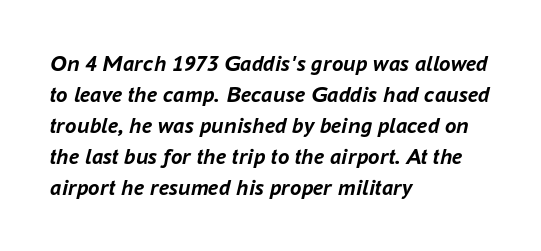
{"italic": "yes", "lean": "right", "slant_degrees": 16, "bold": "yes", "underline": "no", "align": "left", "line_spacing": "normal", "line_spacing_ratio": 1.35, "letter_spacing": "normal", "letter_spacing_em": 0.0, "glyph_px": 23}
